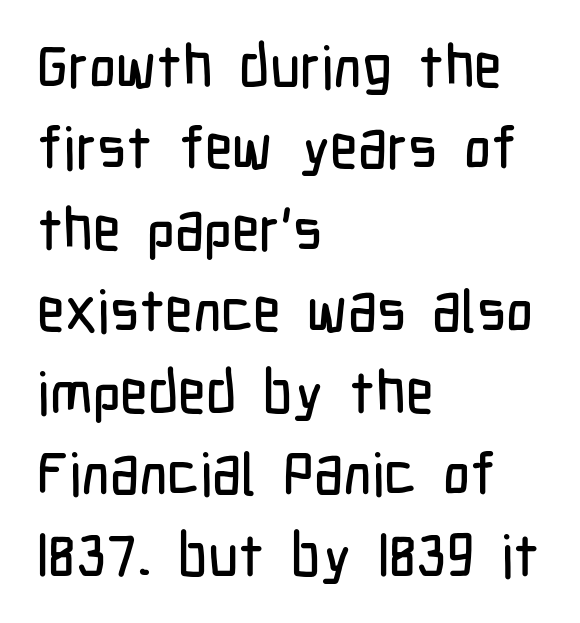
The image shows 59 px condensed sans-serif type, upright; set left-aligned, normal line spacing (1.38x), normal letter spacing, not underlined; low stroke contrast and a medium x-height.
